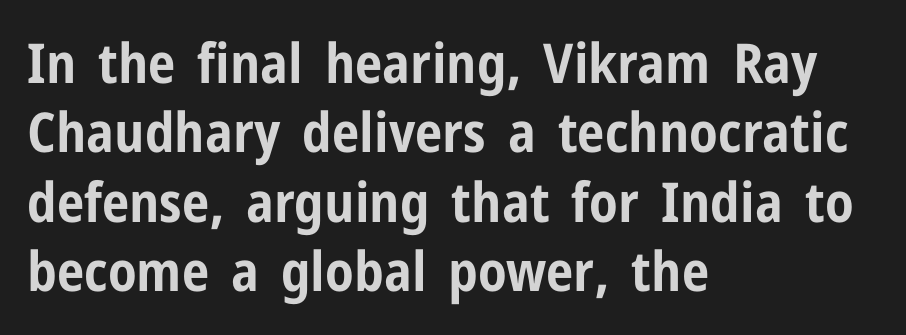
{"serif": "no", "italic": "no", "bold": "yes", "weight": "bold", "width": "condensed", "stroke_contrast": "low", "x_height": "medium", "monospaced": "no", "underline": "no", "align": "left", "line_spacing": "normal", "line_spacing_ratio": 1.26, "letter_spacing": "normal", "letter_spacing_em": 0.0, "glyph_px": 55}
